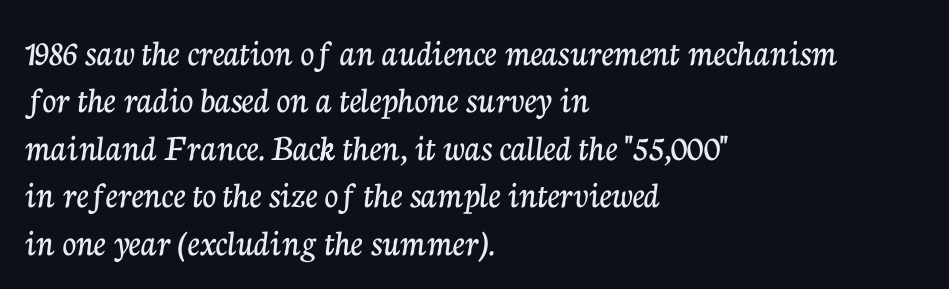
The gap between lines stays unmarked. Nothing unusual about the tracking: characters are spaced as the font intends. A typesetter would label this face a serif.
